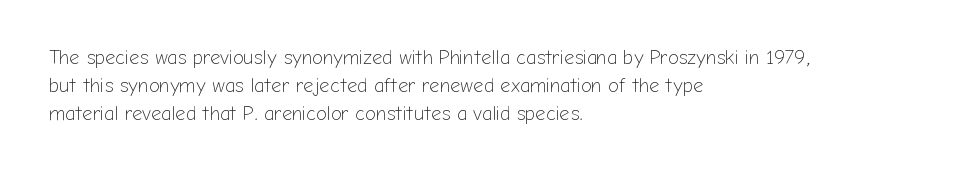
Q: Is the text bold? A: No.
Q: Is the text italic (slanted)? A: No, it is upright.
Q: Is the text underlined? A: No.
Q: How is the paragraph aligned? A: Left-aligned.
Q: Is the spacing between letters normal or unusually wide? A: Normal.
Q: Is the spacing between lines tight, normal or loose? A: Normal.
